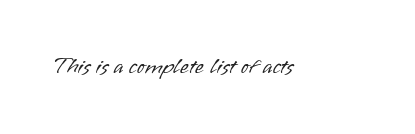
{"bold": "no", "underline": "no", "letter_spacing": "normal", "letter_spacing_em": 0.0, "glyph_px": 23}
